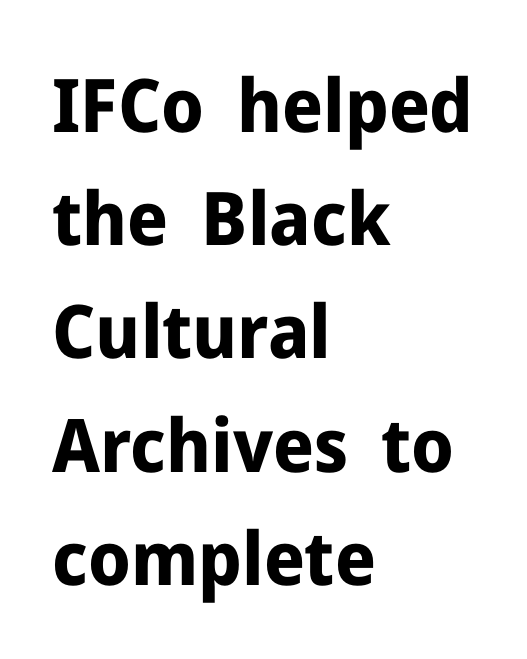
Q: Is the text bold? A: Yes.
Q: Is the text italic (slanted)? A: No, it is upright.
Q: Is the typeface a serif or a sans-serif typeface? A: Sans-serif.
Q: Is the text underlined? A: No.
Q: How is the paragraph aligned? A: Left-aligned.
Q: Is the spacing between letters normal or unusually wide? A: Normal.
Q: Is the spacing between lines tight, normal or loose? A: Normal.
Q: Width (condensed, normal, or wide)? A: Normal.
Q: Stroke contrast? A: Low.
Q: x-height? A: Medium.
Q: Monospaced? A: No.
